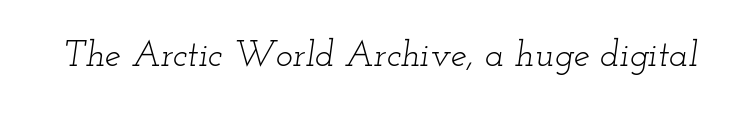
The image shows 36 px light, wide serif type, italic (leaning right); set normal letter spacing, not underlined; low stroke contrast and a small x-height.
